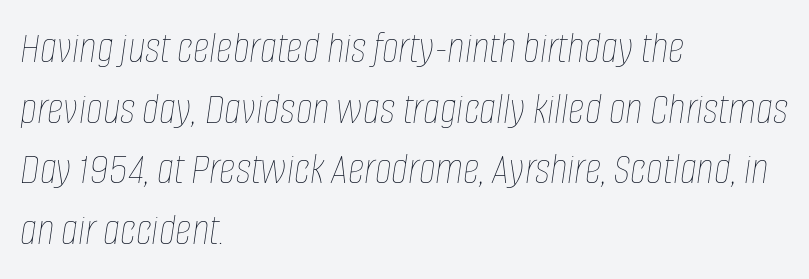
{"italic": "yes", "lean": "right", "slant_degrees": 8, "bold": "no", "weight": "thin", "width": "condensed", "stroke_contrast": "low", "x_height": "large", "monospaced": "no", "underline": "no", "align": "left", "line_spacing": "normal", "line_spacing_ratio": 1.32, "letter_spacing": "normal", "letter_spacing_em": 0.0, "glyph_px": 46}
